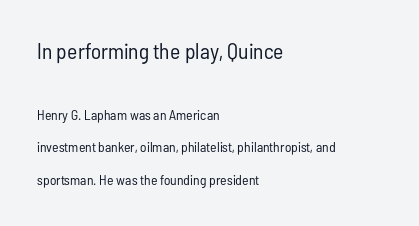
Q: Is the text bold? A: No.
Q: Is the text italic (slanted)? A: No, it is upright.
Q: Is the text underlined? A: No.
Q: How is the paragraph aligned? A: Left-aligned.
Q: Is the spacing between letters normal or unusually wide? A: Normal.
Q: Is the spacing between lines tight, normal or loose? A: Loose.
Q: Which block of text is set in a larger size, the first (top) or the second (bottom)? A: The first (top) one.
